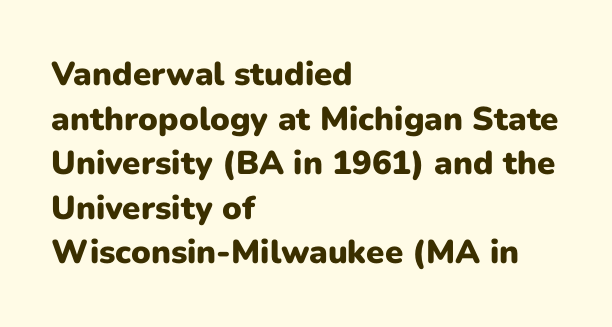
{"serif": "no", "italic": "no", "bold": "yes", "weight": "heavy", "width": "normal", "stroke_contrast": "low", "x_height": "medium", "monospaced": "no", "underline": "no", "align": "left", "line_spacing": "normal", "line_spacing_ratio": 1.35, "letter_spacing": "normal", "letter_spacing_em": 0.0, "glyph_px": 33}
